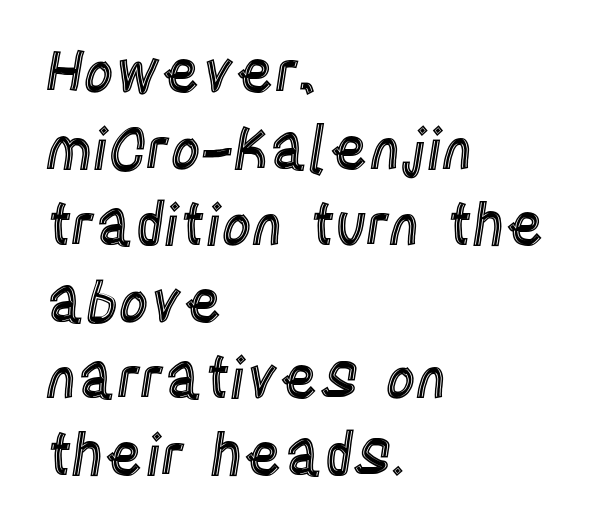
The lines sit at an ordinary, default distance from one another. The lines in this sample share a left origin and differ only in where they stop. A clean baseline with only descenders dipping below it. Is this a fixed-width face? No — the glyphs have proportional, varying widths. Between one letter and the next there's only the usual sliver of space.
